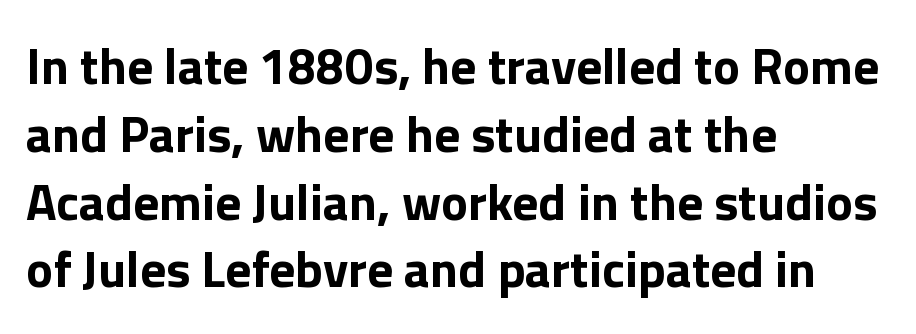
The image shows 51 px bold sans-serif type, upright; set left-aligned, normal line spacing (1.33x), normal letter spacing, not underlined; low stroke contrast and a medium x-height.
